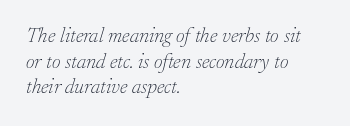
Q: Is the text bold? A: No.
Q: Is the text italic (slanted)? A: Yes, it leans right by about 17 degrees.
Q: Is the text underlined? A: No.
Q: How is the paragraph aligned? A: Left-aligned.
Q: Is the spacing between letters normal or unusually wide? A: Normal.
